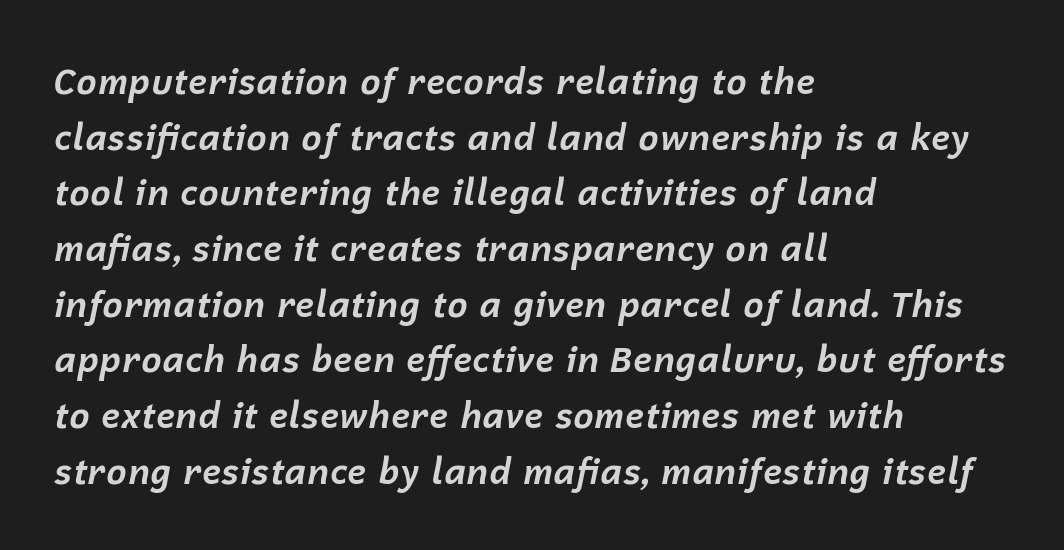
{"italic": "yes", "lean": "right", "slant_degrees": 12, "bold": "yes", "weight": "bold", "width": "normal", "stroke_contrast": "low", "x_height": "medium", "monospaced": "no", "underline": "no", "align": "left", "line_spacing": "normal", "line_spacing_ratio": 1.59, "letter_spacing": "normal", "letter_spacing_em": 0.0, "glyph_px": 35}
